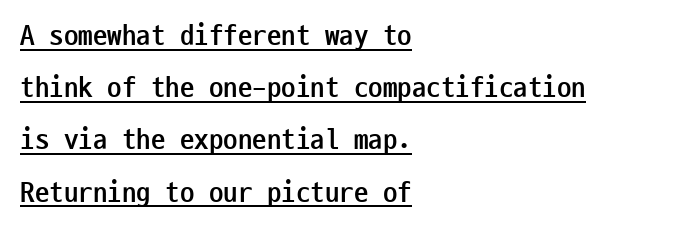
Q: Is the text bold? A: Yes.
Q: Is the text italic (slanted)? A: No, it is upright.
Q: Is the typeface a serif or a sans-serif typeface? A: Sans-serif.
Q: Is the text underlined? A: Yes.
Q: How is the paragraph aligned? A: Left-aligned.
Q: Is the spacing between letters normal or unusually wide? A: Normal.
Q: Width (condensed, normal, or wide)? A: Condensed.
Q: Stroke contrast? A: Low.
Q: x-height? A: Medium.
Q: Monospaced? A: Yes.
